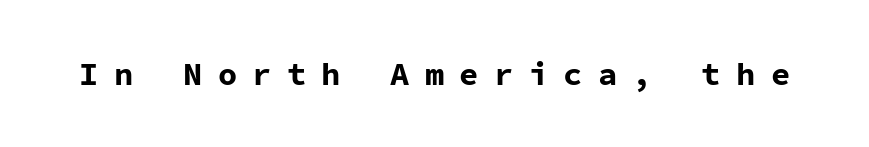
Q: Is the text bold? A: Yes.
Q: Is the text italic (slanted)? A: No, it is upright.
Q: Is the typeface a serif or a sans-serif typeface? A: Sans-serif.
Q: Is the text underlined? A: No.
Q: Is the spacing between letters normal or unusually wide? A: Unusually wide.
Q: Width (condensed, normal, or wide)? A: Normal.
Q: Stroke contrast? A: Low.
Q: x-height? A: Medium.
Q: Monospaced? A: Yes.
